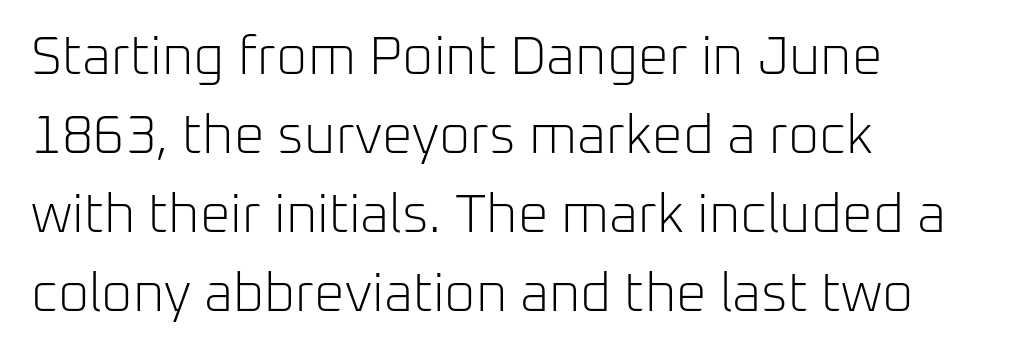
The image shows 54 px light sans-serif type, upright; set left-aligned, normal line spacing (1.46x), normal letter spacing, not underlined; low stroke contrast and a medium x-height.
